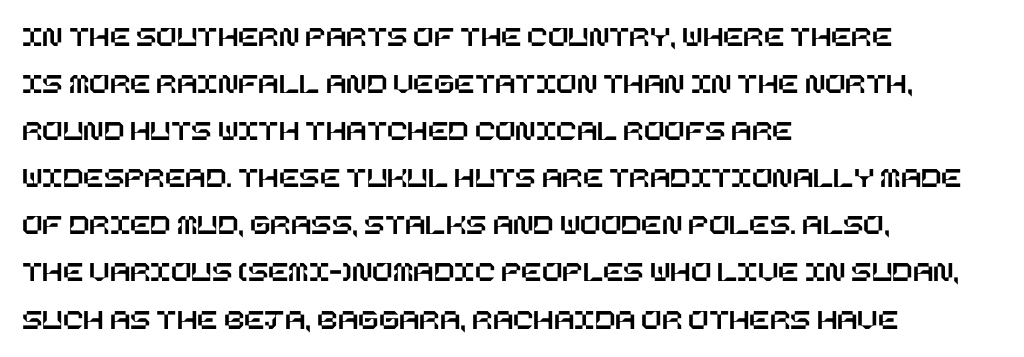
{"italic": "no", "width": "normal", "stroke_contrast": "low", "x_height": "large", "underline": "no", "align": "left", "line_spacing": "normal", "line_spacing_ratio": 1.57, "letter_spacing": "normal", "letter_spacing_em": 0.0, "glyph_px": 30}
